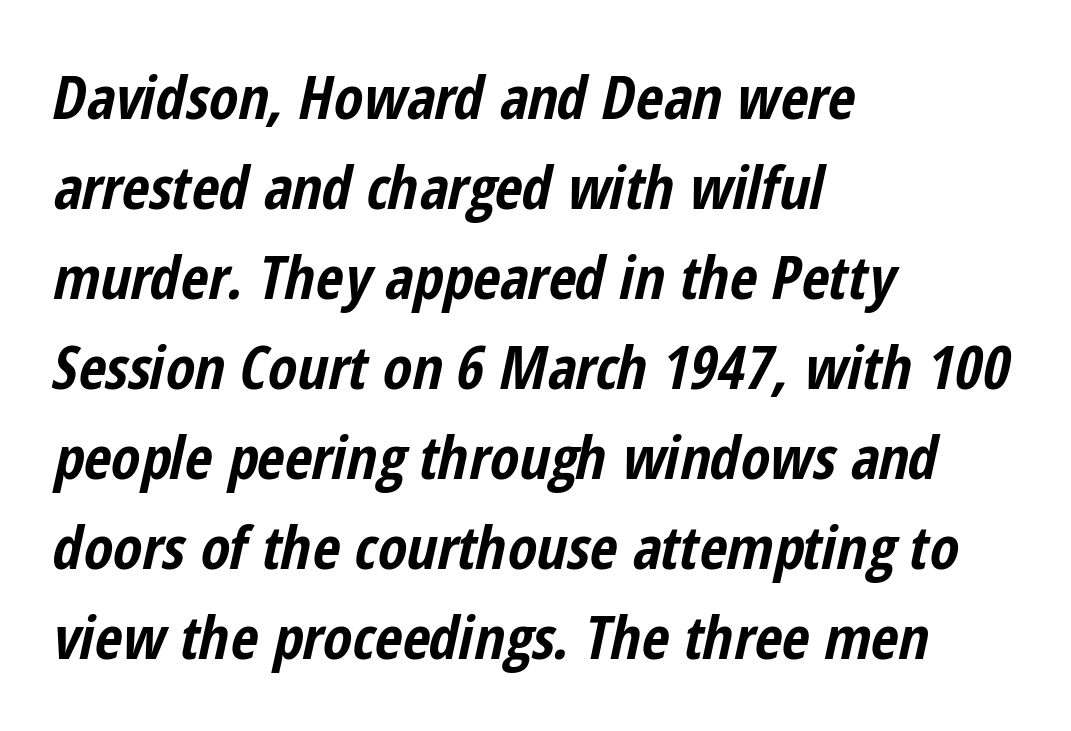
{"italic": "yes", "lean": "right", "slant_degrees": 12, "bold": "yes", "weight": "bold", "width": "condensed", "stroke_contrast": "low", "x_height": "medium", "monospaced": "no", "underline": "no", "align": "left", "line_spacing": "normal", "line_spacing_ratio": 1.5, "letter_spacing": "normal", "letter_spacing_em": 0.0, "glyph_px": 60}
